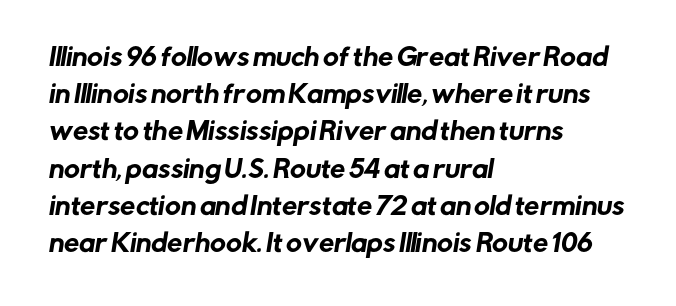
The lines in this sample share a left origin and differ only in where they stop. Evenly set lines give the paragraph a standard silhouette. The specimen omits any rule beneath the text block's lines. How are the letters spaced? Ordinarily, with no added tracking.
